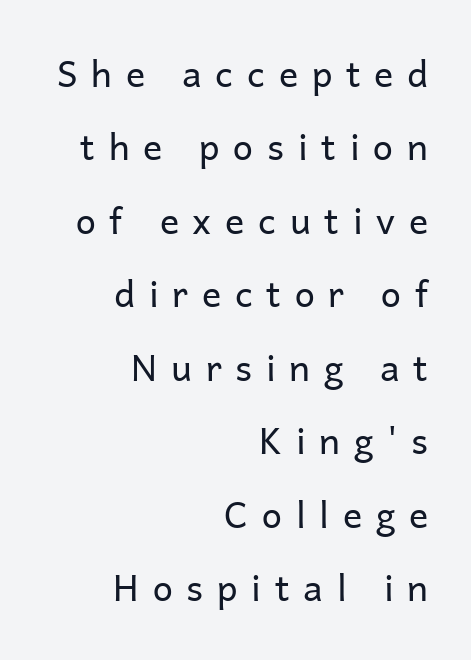
{"serif": "no", "italic": "no", "bold": "no", "weight": "regular", "width": "normal", "stroke_contrast": "low", "x_height": "medium", "monospaced": "no", "underline": "no", "align": "right", "line_spacing": "loose", "line_spacing_ratio": 2.04, "letter_spacing": "wide", "letter_spacing_em": 0.38, "glyph_px": 36}
